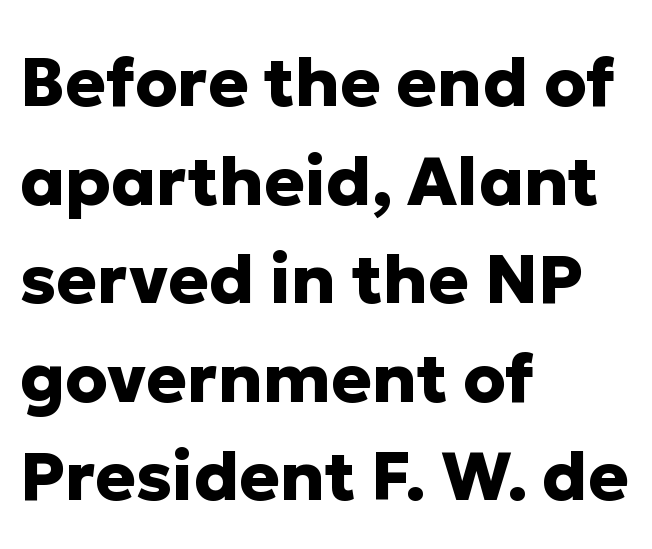
The image shows 68 px heavy sans-serif type, upright; set left-aligned, normal line spacing (1.45x), normal letter spacing, not underlined; low stroke contrast and a medium x-height.
